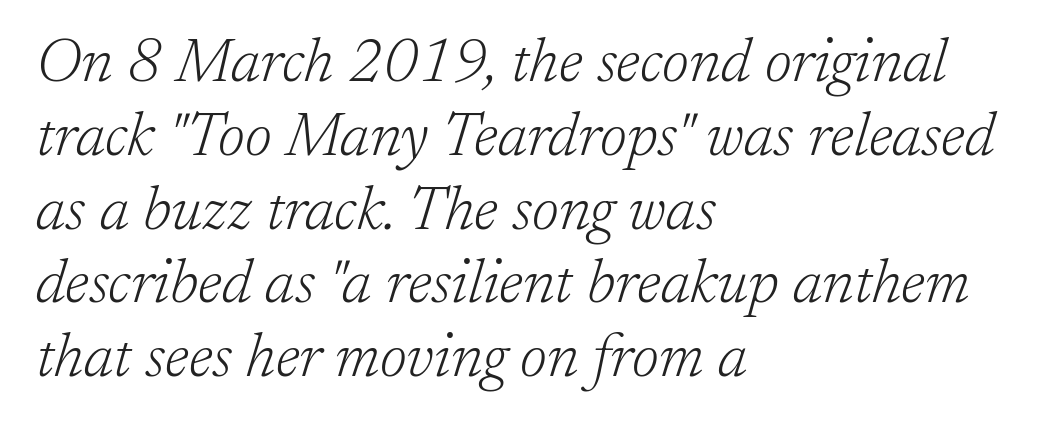
Q: Is the text bold? A: No.
Q: Is the text italic (slanted)? A: Yes, it leans right by about 17 degrees.
Q: Is the typeface a serif or a sans-serif typeface? A: Serif.
Q: Is the text underlined? A: No.
Q: How is the paragraph aligned? A: Left-aligned.
Q: Is the spacing between letters normal or unusually wide? A: Normal.
Q: Width (condensed, normal, or wide)? A: Normal.
Q: Stroke contrast? A: Low.
Q: x-height? A: Medium.
Q: Monospaced? A: No.
